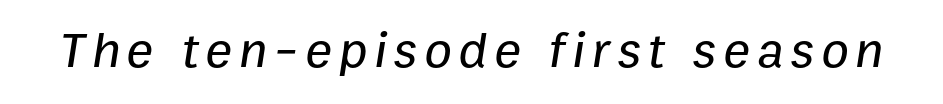
{"italic": "yes", "lean": "right", "slant_degrees": 9, "width": "normal", "stroke_contrast": "low", "x_height": "medium", "monospaced": "no", "underline": "no", "glyph_px": 50}
